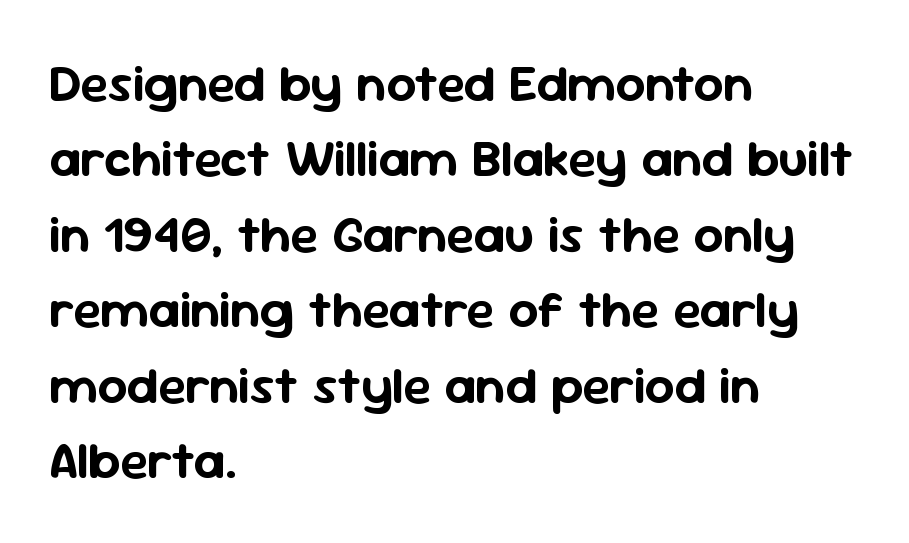
The passage shown stacks its lines at a standard gap. A typesetter would call this proportional, since set widths differ per character. A roman cut, with each character standing at attention. Only glyphs here, with clear space below each row.
